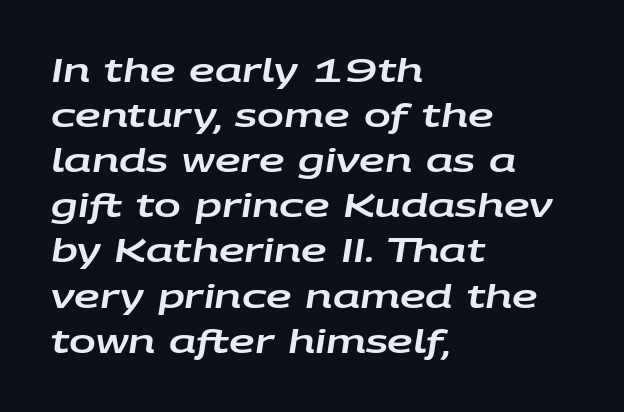
The image shows 32 px wide type, italic (leaning right); set left-aligned, normal line spacing (1.41x), normal letter spacing, not underlined; low stroke contrast and a large x-height.
